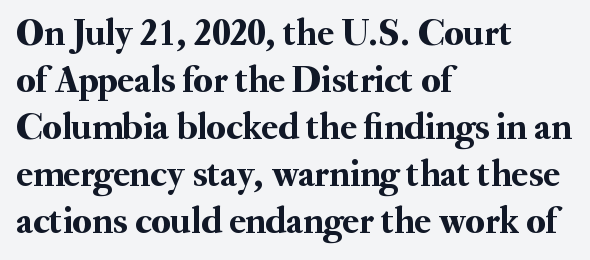
The image shows 38 px serif type, upright; set left-aligned, line spacing 1.24x, normal letter spacing, not underlined; medium stroke contrast and a small x-height.
